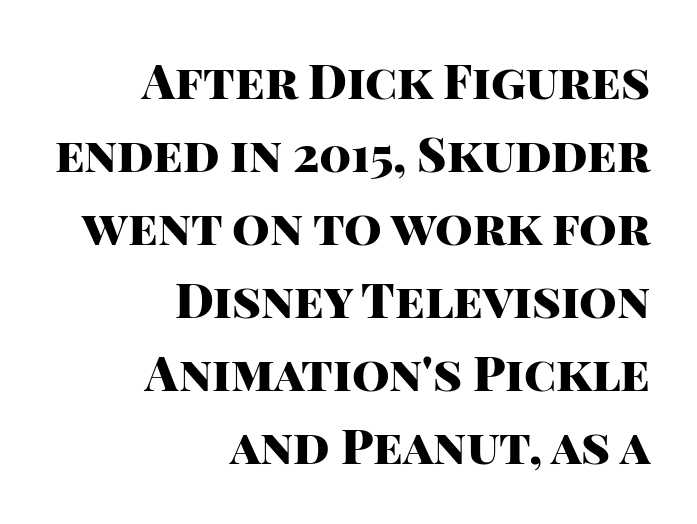
Q: Is the text bold? A: Yes.
Q: Is the text italic (slanted)? A: No, it is upright.
Q: Is the typeface a serif or a sans-serif typeface? A: Sans-serif.
Q: Is the text underlined? A: No.
Q: How is the paragraph aligned? A: Right-aligned.
Q: Is the spacing between letters normal or unusually wide? A: Normal.
Q: Is the spacing between lines tight, normal or loose? A: Normal.
Q: Width (condensed, normal, or wide)? A: Normal.
Q: Stroke contrast? A: High.
Q: x-height? A: Large.
Q: Monospaced? A: No.
